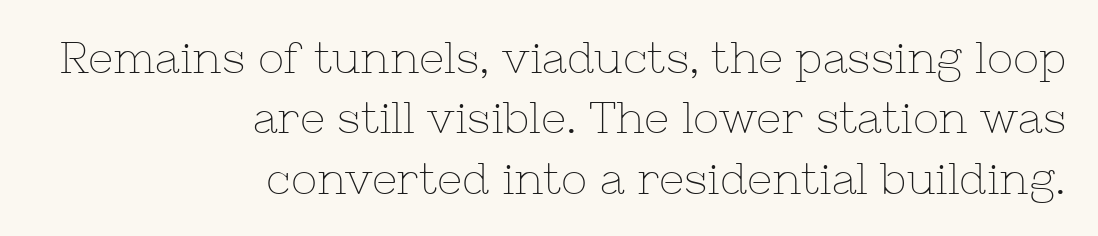
The image shows 44 px thin serif type, upright; set right-aligned, normal line spacing (1.37x), normal letter spacing, not underlined; low stroke contrast and a medium x-height.
